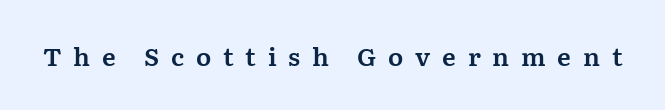
The image shows 25 px text type, upright; set unusually wide letter spacing (+0.47 em), not underlined.
